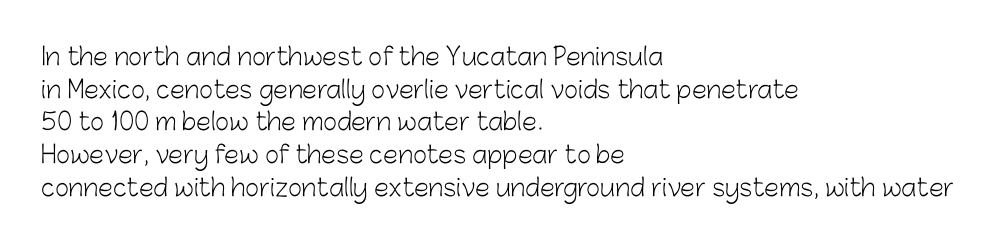
{"italic": "no", "bold": "no", "underline": "no", "align": "left", "line_spacing": "normal", "line_spacing_ratio": 1.36, "letter_spacing": "normal", "letter_spacing_em": 0.0, "glyph_px": 24}
